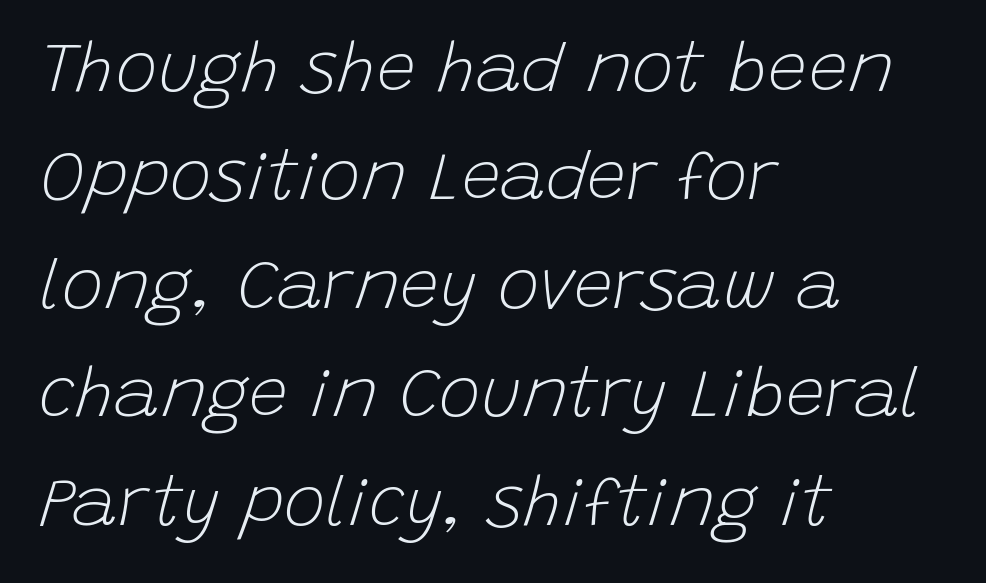
The image shows 70 px light type, italic (leaning right); set left-aligned, normal line spacing (1.55x), normal letter spacing, not underlined; low stroke contrast and a large x-height.
